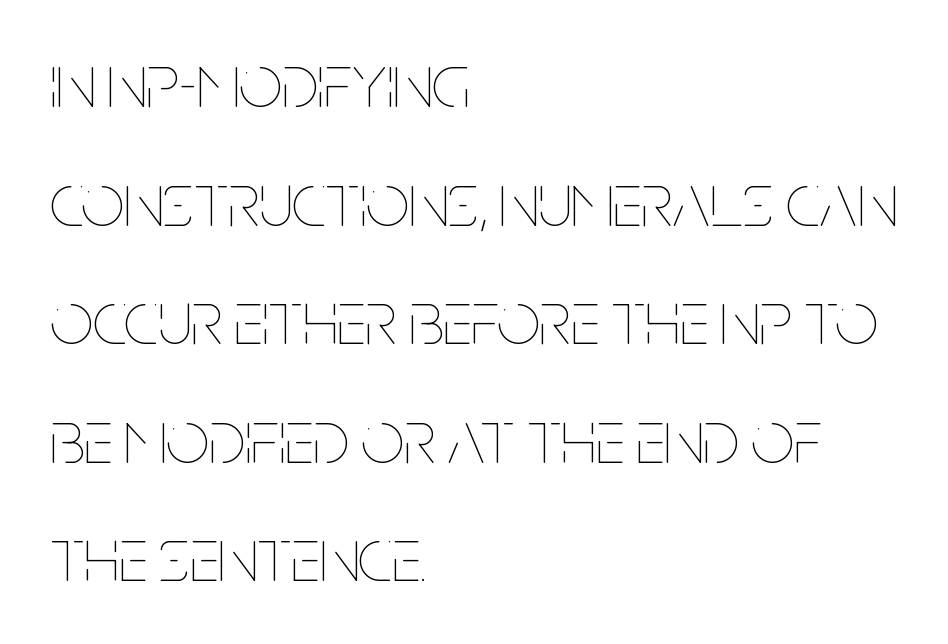
{"italic": "no", "bold": "no", "weight": "thin", "width": "condensed", "stroke_contrast": "low", "x_height": "large", "monospaced": "no", "underline": "no", "align": "left", "line_spacing": "normal", "line_spacing_ratio": 1.56, "letter_spacing": "normal", "letter_spacing_em": 0.0, "glyph_px": 76}
